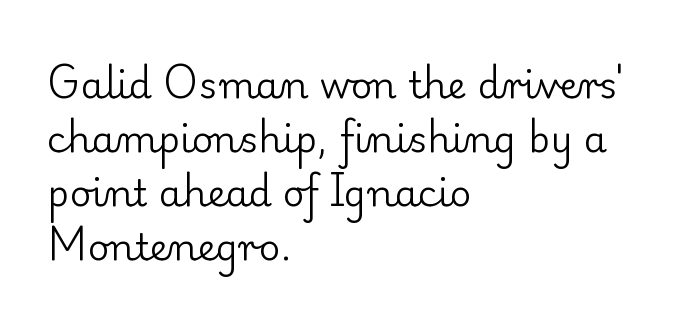
Q: Is the text bold? A: No.
Q: Is the text italic (slanted)? A: No, it is upright.
Q: Is the typeface a serif or a sans-serif typeface? A: Serif.
Q: Is the text underlined? A: No.
Q: How is the paragraph aligned? A: Left-aligned.
Q: Is the spacing between letters normal or unusually wide? A: Normal.
Q: Is the spacing between lines tight, normal or loose? A: Normal.
Q: Width (condensed, normal, or wide)? A: Normal.
Q: Stroke contrast? A: Low.
Q: x-height? A: Small.
Q: Monospaced? A: No.
